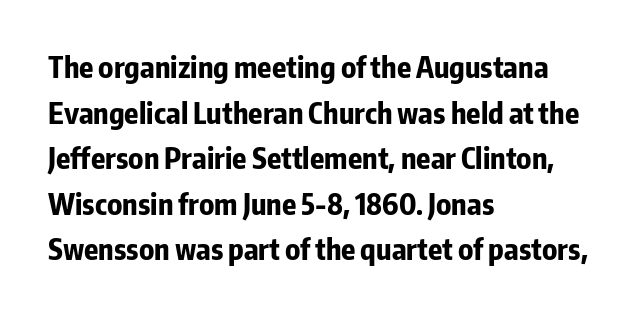
The image shows 29 px bold, condensed sans-serif type, upright; set left-aligned, normal line spacing (1.57x), normal letter spacing, not underlined; low stroke contrast and a medium x-height.
